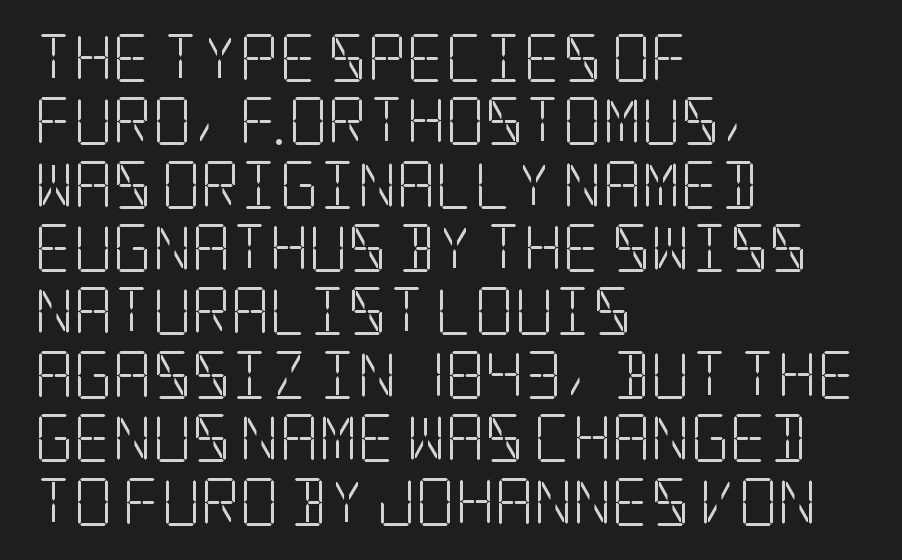
Q: Is the text bold? A: No.
Q: Is the text italic (slanted)? A: No, it is upright.
Q: Is the typeface a serif or a sans-serif typeface? A: Serif.
Q: Is the text underlined? A: No.
Q: How is the paragraph aligned? A: Left-aligned.
Q: Is the spacing between letters normal or unusually wide? A: Normal.
Q: Is the spacing between lines tight, normal or loose? A: Normal.
Q: Width (condensed, normal, or wide)? A: Condensed.
Q: Stroke contrast? A: Low.
Q: x-height? A: Large.
